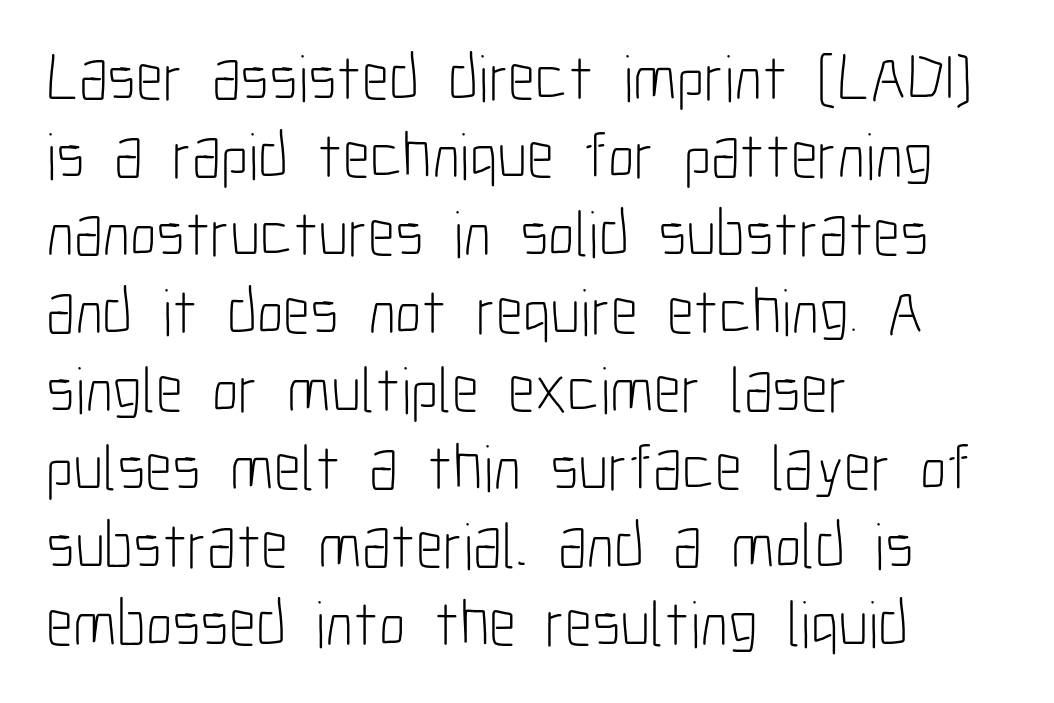
The letters stand straight up with perfectly vertical stems. Leftover space on each line is placed entirely after the last word. The specimen omits any rule beneath the text block's lines. The type family on display is of the sans-serif kind.
